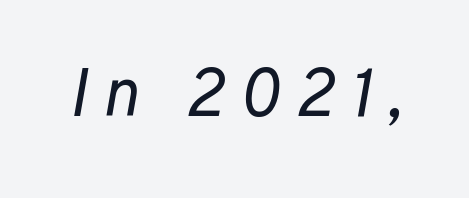
The image shows 68 px regular-weight type, italic (leaning right); set unusually wide letter spacing (+0.22 em), not underlined; low stroke contrast and a medium x-height.
